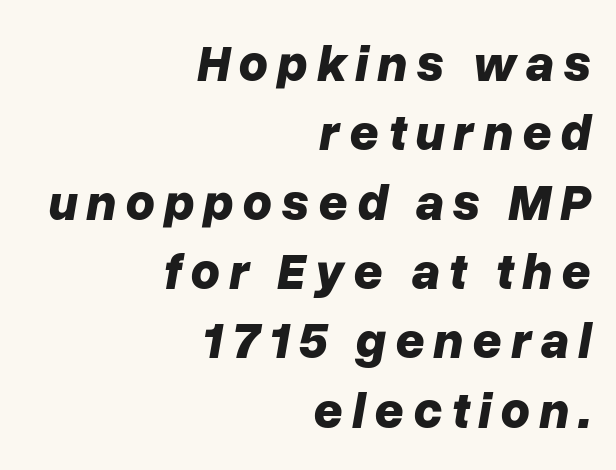
Strokes here are thick enough to call this a true bold. Think of a printed novel: that variable character pitch is what you see here. There's an unmistakable incline to the writing here. A flush-right, rag-left setting is used for this passage. In terms of leading, this rendering sits right in the middle. Bare-footed words on every line.
